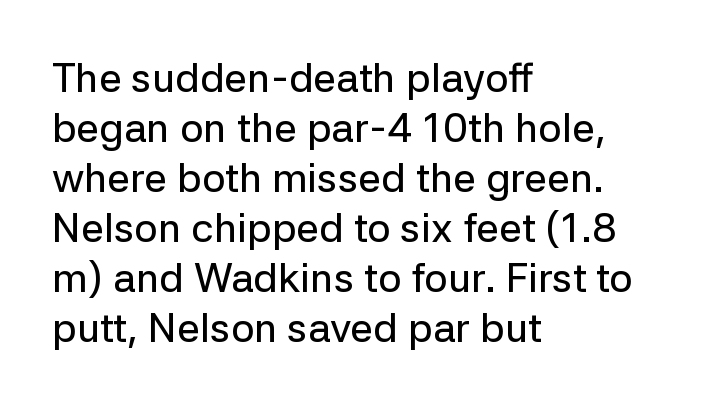
Quick note: underline off. Observe the absence of serifs on each vertical stroke in this sample. Notice how the passage keeps a crisp vertical edge on the left only. If you drew a line through each stem, it would be perfectly vertical. Nothing unusual about the tracking: characters are spaced as the font intends.
